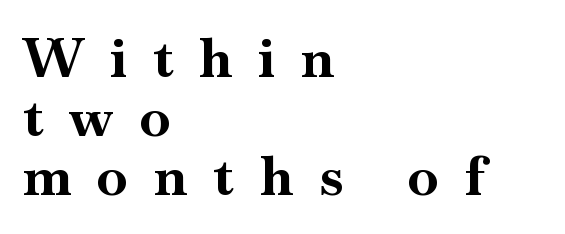
The image shows 54 px bold serif type, upright; set left-aligned, tight line spacing (1.09x), unusually wide letter spacing (+0.49 em), not underlined; high stroke contrast and a small x-height.
